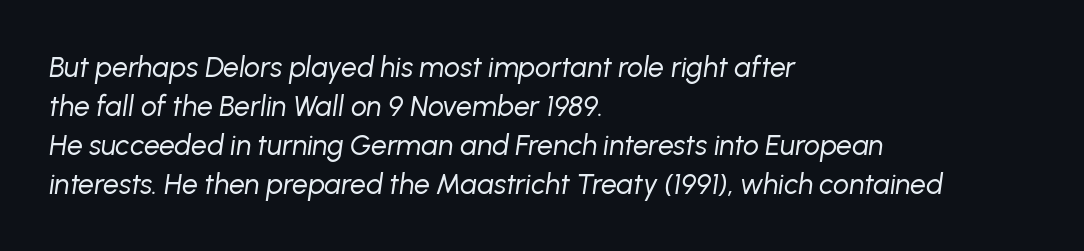
Each word holds together tightly as a unit, with standard inter-letter gaps. Each letter keeps its own natural width here, so spacing adapts to shape. How would I describe the line gaps? Plain and ordinary. The area under the type is left untouched. Does the lettering tilt? It does — this is italic.
